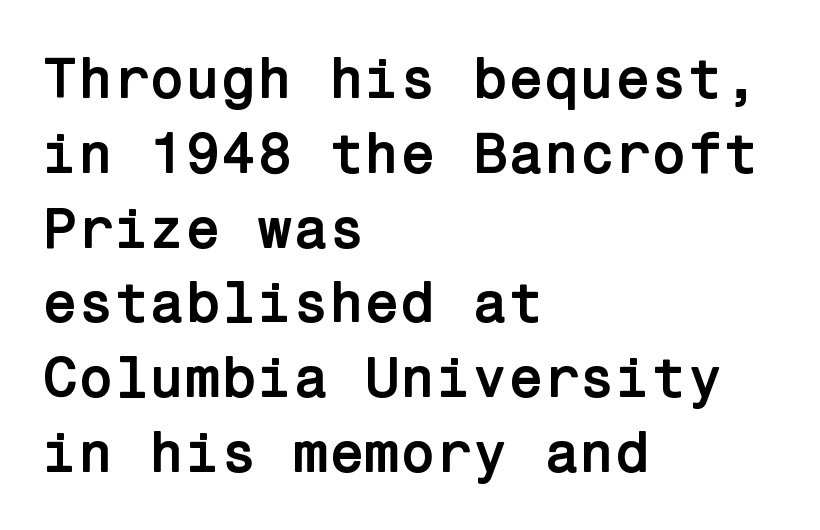
The image shows 58 px semibold sans-serif type, upright; set left-aligned, normal line spacing (1.29x), normal letter spacing, not underlined; low stroke contrast and a medium x-height.
